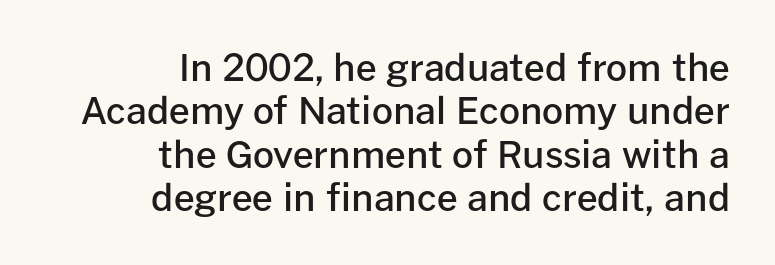
Q: Is the text bold? A: Semi-bold.
Q: Is the text italic (slanted)? A: No, it is upright.
Q: Is the typeface a serif or a sans-serif typeface? A: Sans-serif.
Q: Is the text underlined? A: No.
Q: How is the paragraph aligned? A: Right-aligned.
Q: Is the spacing between letters normal or unusually wide? A: Normal.
Q: Width (condensed, normal, or wide)? A: Normal.
Q: Stroke contrast? A: Low.
Q: x-height? A: Medium.
Q: Monospaced? A: No.
